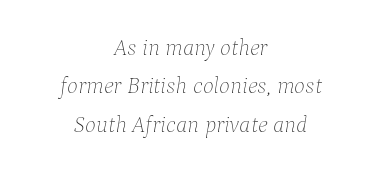
Q: Is the text bold? A: No.
Q: Is the text italic (slanted)? A: Yes, it leans right by about 9 degrees.
Q: Is the text underlined? A: No.
Q: How is the paragraph aligned? A: Centered.
Q: Is the spacing between letters normal or unusually wide? A: Normal.
Q: Is the spacing between lines tight, normal or loose? A: Normal.
